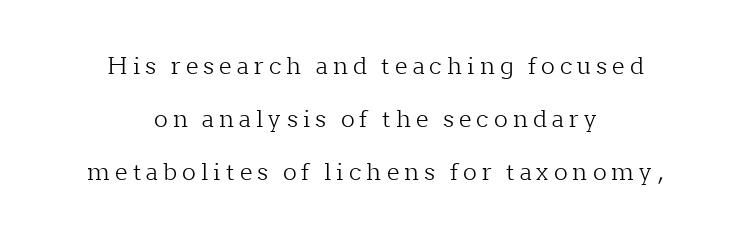
Q: Is the text bold? A: No.
Q: Is the text italic (slanted)? A: No, it is upright.
Q: Is the text underlined? A: No.
Q: How is the paragraph aligned? A: Centered.
Q: Is the spacing between letters normal or unusually wide? A: Unusually wide.
Q: Is the spacing between lines tight, normal or loose? A: Loose.
